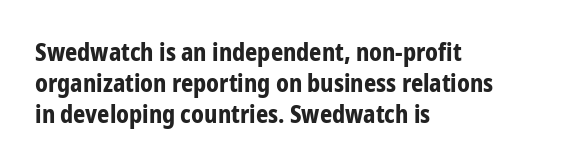
If you measured baseline to baseline, you'd find a middling distance. The specimen reads as upright at a glance. Glyph-to-glyph distance matches everyday printed text. Heavy, bold letterforms. Each row of text sits above clean, open space.
